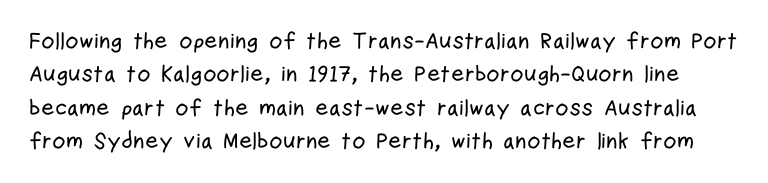
{"italic": "no", "underline": "no", "line_spacing": "normal", "line_spacing_ratio": 1.45, "letter_spacing": "normal", "letter_spacing_em": 0.0, "glyph_px": 23}
